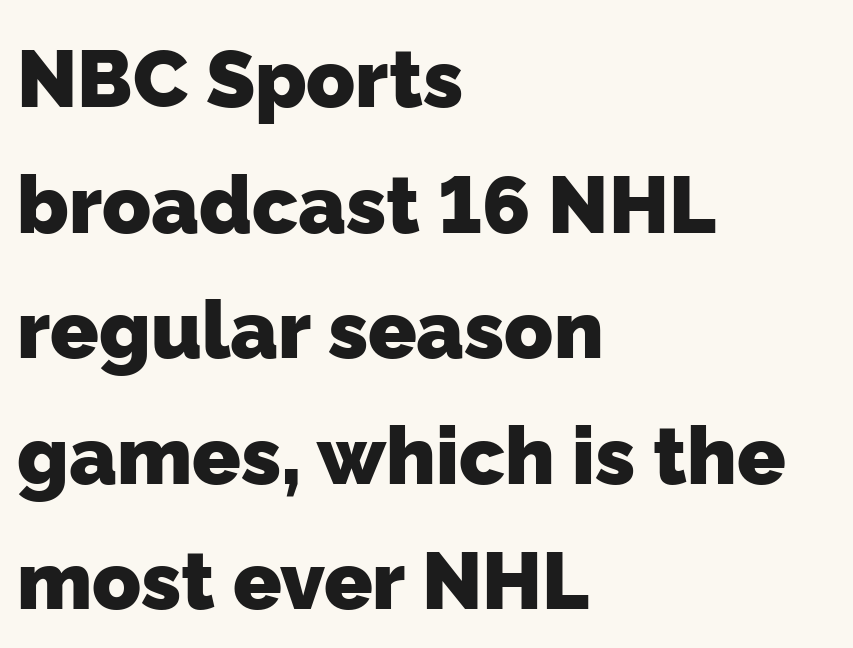
Q: Is the text bold? A: Yes.
Q: Is the typeface a serif or a sans-serif typeface? A: Sans-serif.
Q: Is the text underlined? A: No.
Q: How is the paragraph aligned? A: Left-aligned.
Q: Is the spacing between letters normal or unusually wide? A: Normal.
Q: Is the spacing between lines tight, normal or loose? A: Normal.
Q: Width (condensed, normal, or wide)? A: Normal.
Q: Stroke contrast? A: Low.
Q: x-height? A: Medium.
Q: Monospaced? A: No.
